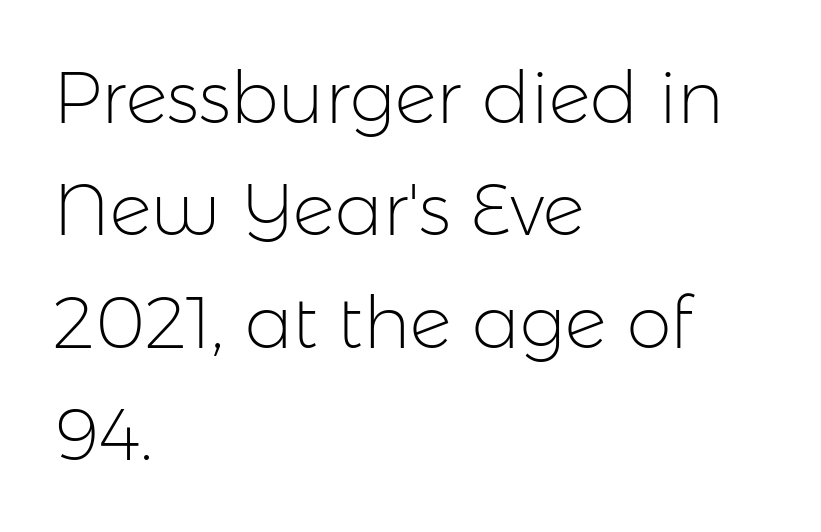
The rows are spaced the way most documents space them. Inter-character spacing is left at the font's built-in metrics. Check where the strokes stop: nothing finishes them off — pure sans. These lines stack with their left ends in a neat column. This is roman type, the default non-slanted kind. This sample has the flowing, uneven cadence of proportional lettering.
